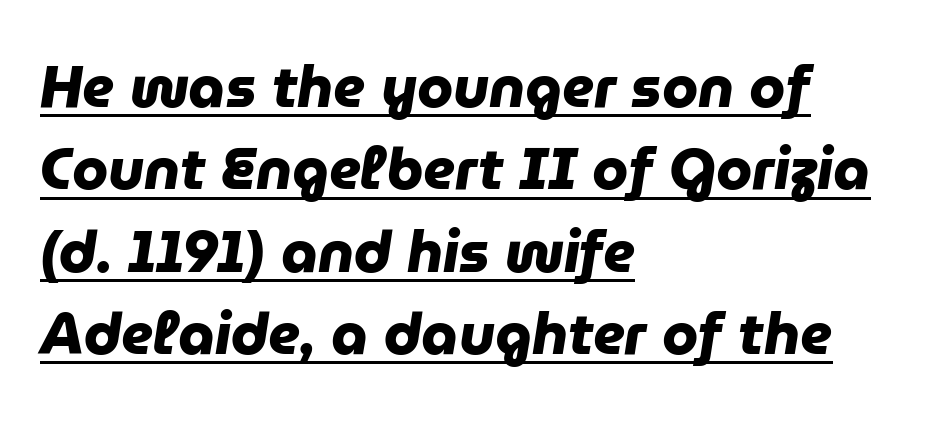
{"serif": "no", "bold": "yes", "weight": "heavy", "width": "normal", "stroke_contrast": "low", "x_height": "medium", "monospaced": "no", "underline": "yes", "align": "left", "line_spacing": "normal", "line_spacing_ratio": 1.42, "letter_spacing": "normal", "letter_spacing_em": 0.0, "glyph_px": 58}
